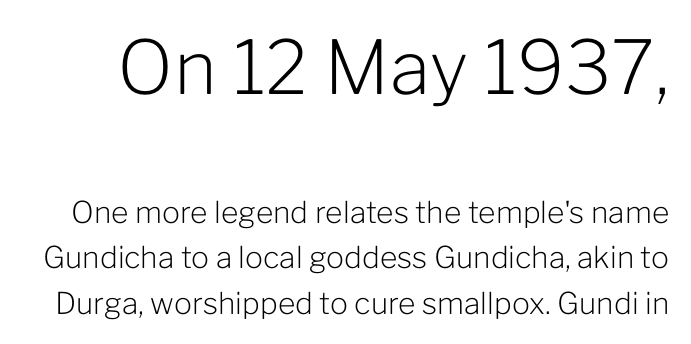
Q: Is the text bold? A: No.
Q: Is the text italic (slanted)? A: No, it is upright.
Q: Is the typeface a serif or a sans-serif typeface? A: Sans-serif.
Q: Is the text underlined? A: No.
Q: Is the spacing between letters normal or unusually wide? A: Normal.
Q: Is the spacing between lines tight, normal or loose? A: Normal.
Q: Which block of text is set in a larger size, the first (top) or the second (bottom)? A: The first (top) one.
Q: Width (condensed, normal, or wide)? A: Normal.
Q: Stroke contrast? A: Low.
Q: x-height? A: Medium.
Q: Monospaced? A: No.
